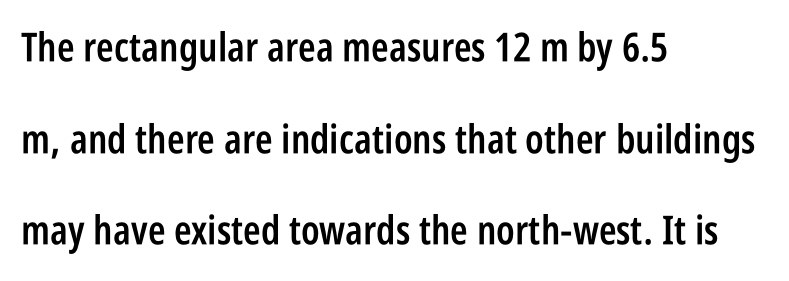
The image shows 40 px semibold, condensed sans-serif type, upright; set left-aligned, loose line spacing (2.29x), normal letter spacing, not underlined; low stroke contrast and a large x-height.
